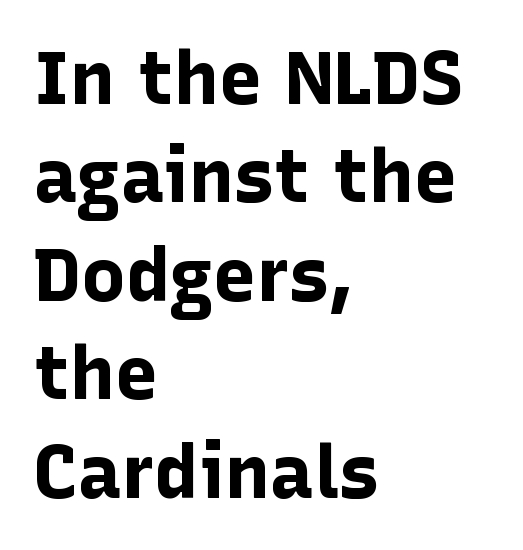
{"serif": "no", "italic": "no", "bold": "yes", "weight": "bold", "width": "normal", "stroke_contrast": "low", "x_height": "medium", "monospaced": "no", "underline": "no", "align": "left", "line_spacing": "normal", "line_spacing_ratio": 1.33, "letter_spacing": "normal", "letter_spacing_em": 0.0, "glyph_px": 74}
